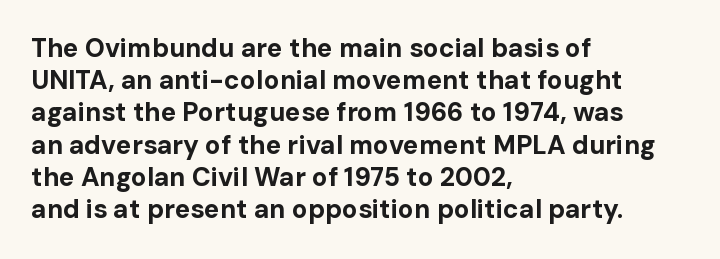
The image shows 26 px bold type, upright; set left-aligned, line spacing 1.24x, normal letter spacing, not underlined.
